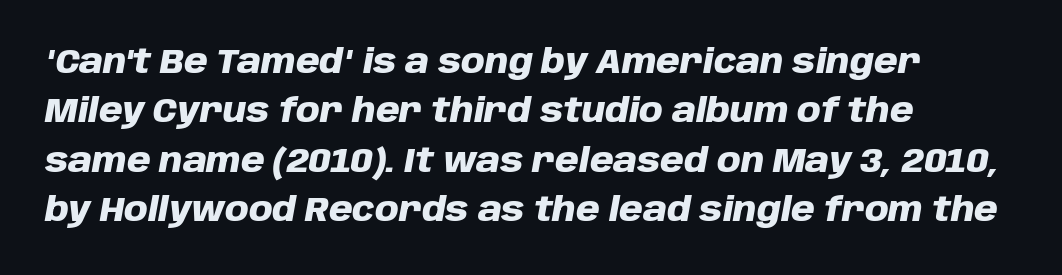
Emphasis by weight is at full strength: bold. Successive baselines arrive at the customary interval. Layout note: lines flush left. Caption: standard tracking, unaltered. The space beneath each line is pristine and unruled.
